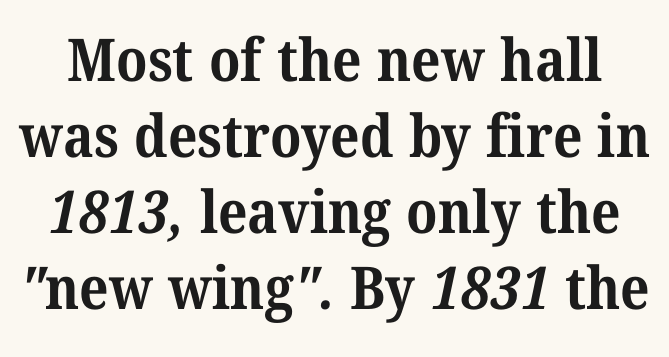
Stroke thickness is high; the sample reads as a true bold. Baseline-to-baseline distance is the conventional proportion of letter height. The words here are not underlined. To sum up the face: it has serifs. Character widths vary here, with narrow letters taking less room than wide ones. These lines keep a tight, regular rhythm from letter to letter.
